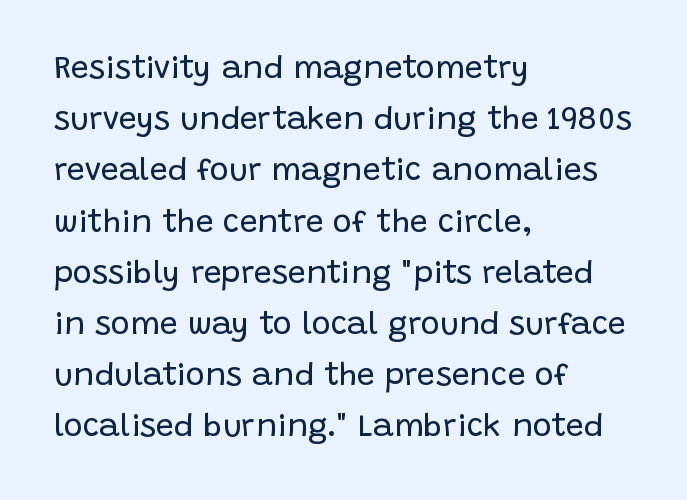
The axis of the letterforms is exactly vertical. What stands out about the letter spacing? Nothing — it is the standard amount. These lines are composed in type without serifs. The face used here is proportionally spaced, like ordinary book or web type. Bare-footed words on every line.
